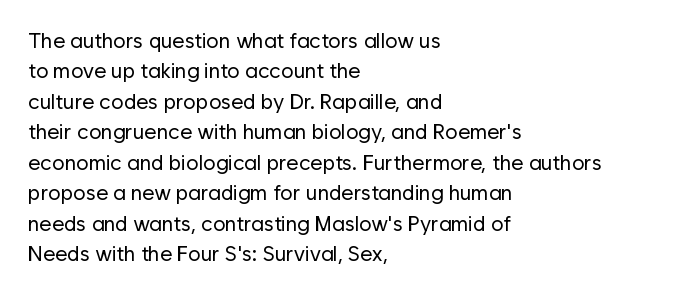
Q: Is the text bold? A: No.
Q: Is the text italic (slanted)? A: No, it is upright.
Q: Is the text underlined? A: No.
Q: How is the paragraph aligned? A: Left-aligned.
Q: Is the spacing between letters normal or unusually wide? A: Normal.
Q: Is the spacing between lines tight, normal or loose? A: Normal.
